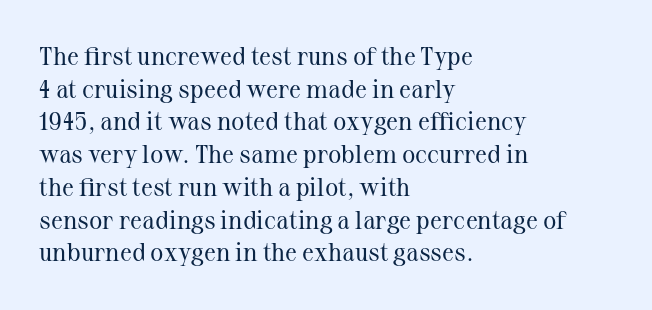
The image shows 25 px text type, upright; set left-aligned, normal line spacing (1.31x), normal letter spacing, not underlined.
